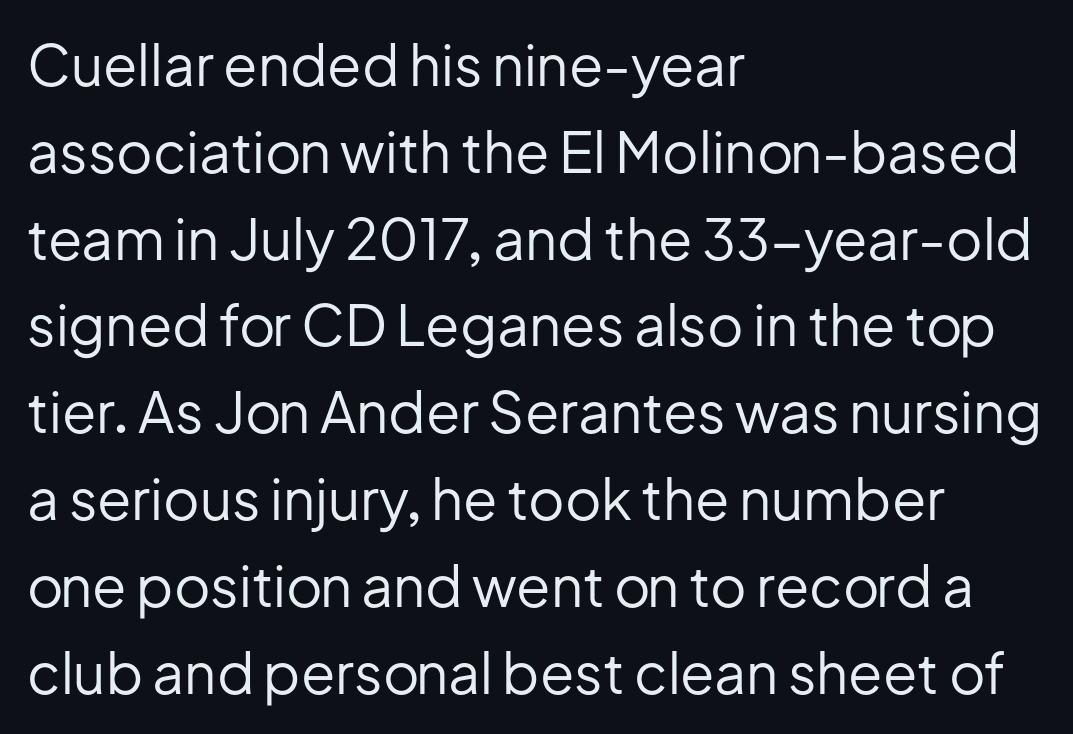
Rendered with straight, roman letterforms. Words appear dense and cohesive because spacing is normal. The space directly below the letters is spotless. The type family on display is of the sans-serif kind.
